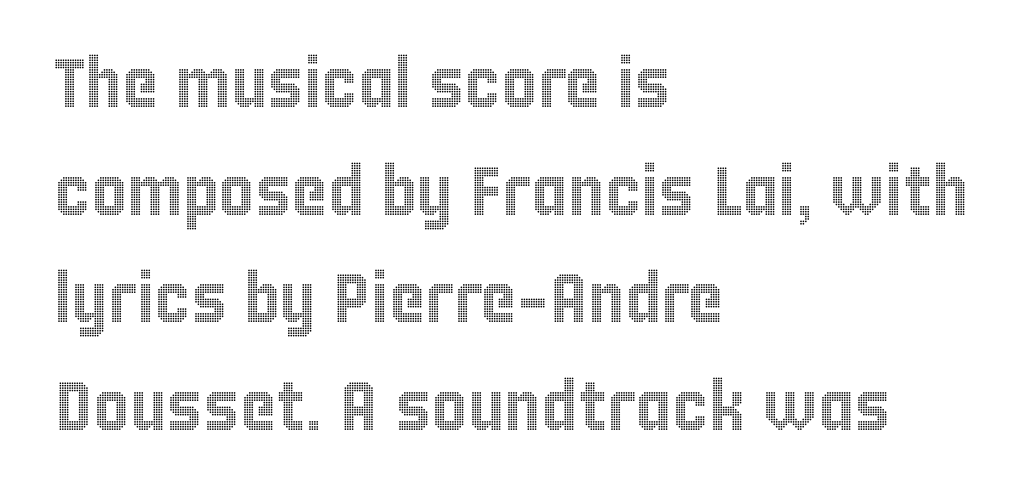
A typesetter would call this zero additional tracking. The space beneath each line is pristine and unruled. Normally led — the rows are evenly, conventionally spaced. A typesetter would mark this as roman, not italic.
